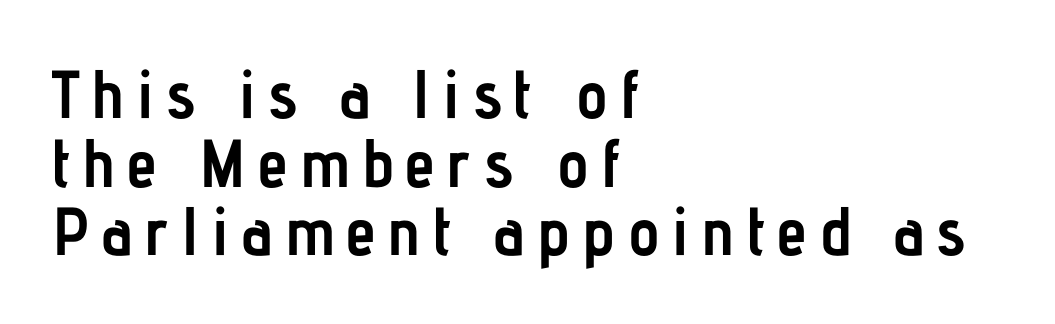
Rows of type sit shoulder to shoulder in the vertical direction. Think of a printed novel: that variable character pitch is what you see here. A student would call this left alignment; a typographer would say flush left, rag right. The text was rendered using a sans face with plain stroke endings. Ascenders rise straight up at ninety degrees.
